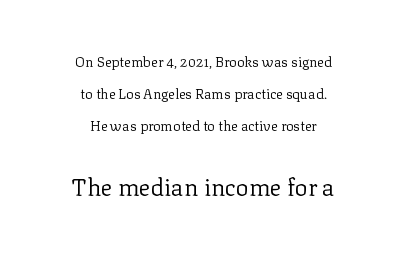
Q: Is the text bold? A: No.
Q: Is the text italic (slanted)? A: No, it is upright.
Q: Is the text underlined? A: No.
Q: How is the paragraph aligned? A: Centered.
Q: Is the spacing between letters normal or unusually wide? A: Normal.
Q: Is the spacing between lines tight, normal or loose? A: Loose.
Q: Which block of text is set in a larger size, the first (top) or the second (bottom)? A: The second (bottom) one.
